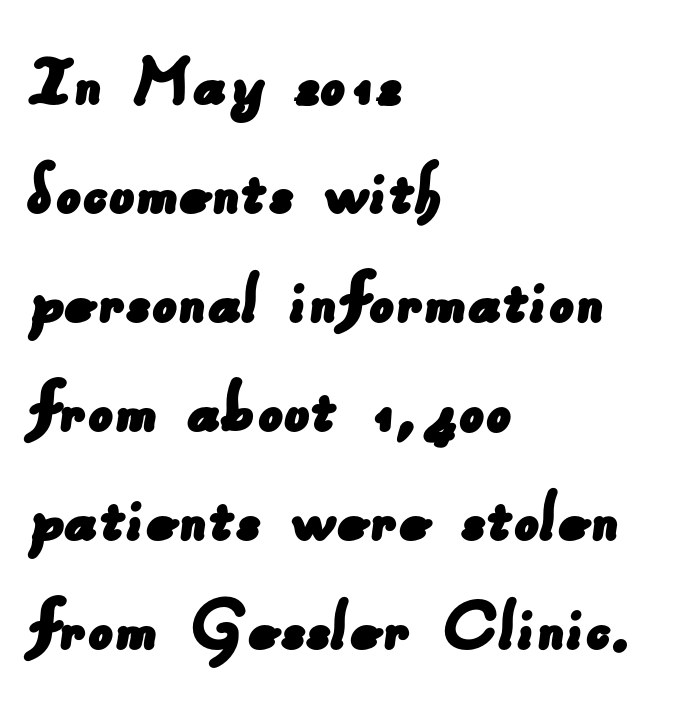
Q: Is the typeface a serif or a sans-serif typeface? A: Sans-serif.
Q: Is the text underlined? A: No.
Q: How is the paragraph aligned? A: Left-aligned.
Q: Is the spacing between letters normal or unusually wide? A: Normal.
Q: Is the spacing between lines tight, normal or loose? A: Normal.
Q: Width (condensed, normal, or wide)? A: Normal.
Q: Stroke contrast? A: Low.
Q: x-height? A: Small.
Q: Monospaced? A: No.
